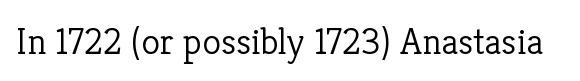
{"serif": "yes", "italic": "no", "bold": "no", "weight": "light", "width": "normal", "stroke_contrast": "low", "x_height": "medium", "monospaced": "no", "underline": "no", "letter_spacing": "normal", "letter_spacing_em": 0.0, "glyph_px": 38}
